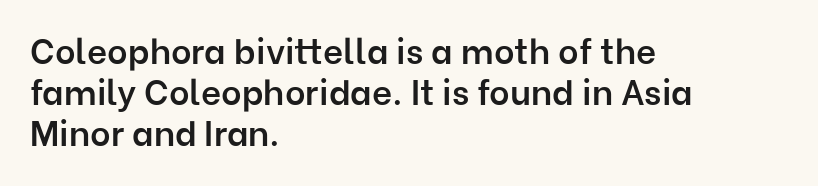
The rendering uses natural spacing where letterforms have individual widths. Words appear dense and cohesive because spacing is normal. Any mark beneath the type? The region is blank. Compared with a centered layout, this one pins lines to the left instead.
